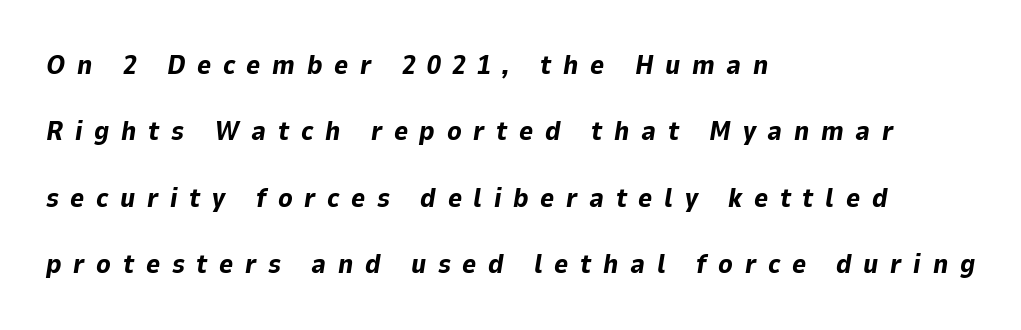
{"italic": "yes", "lean": "right", "slant_degrees": 9, "bold": "yes", "underline": "no", "align": "left", "line_spacing": "loose", "line_spacing_ratio": 2.46, "letter_spacing": "wide", "letter_spacing_em": 0.43, "glyph_px": 27}
